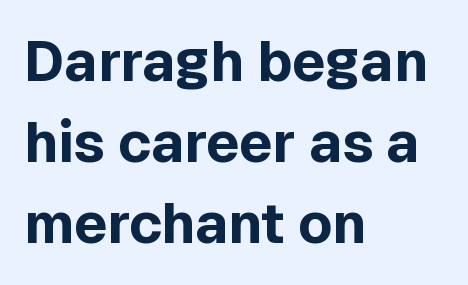
The image shows 56 px bold sans-serif type, upright; set left-aligned, normal line spacing (1.45x), normal letter spacing, not underlined; a medium x-height.
